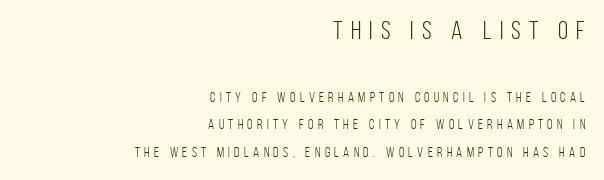
The image shows 26 px text type, upright; set right-aligned, loose line spacing (1.96x), unusually wide letter spacing (+0.31 em), not underlined; the first (top) block is 1.86x larger.
